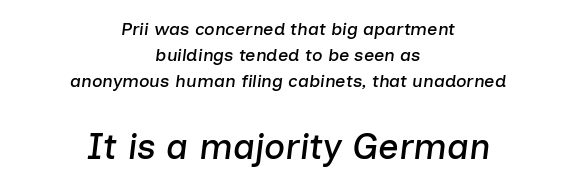
This rendering uses center alignment, leaving both contours irregular but symmetric. In terms of posture, this sample is oblique. Characters follow at the spacing the type designer built in. The letters advance in unequal steps, a hallmark of proportional type. The lines sit at an ordinary, default distance from one another.
